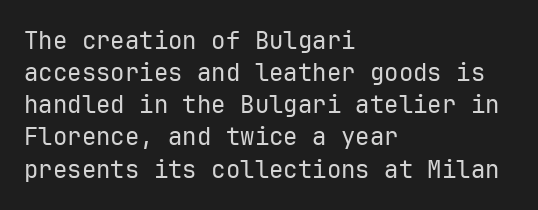
The strip under each line holds only bare page. You could call the tracking neutral — neither tight nor loose. Where is the straight margin? On the left. Upright lettering throughout. The weight tops out at a normal text grade.
